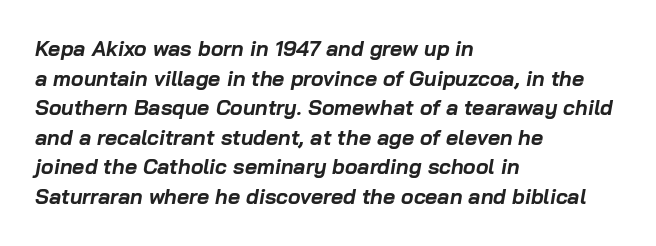
Q: Is the text bold? A: Yes.
Q: Is the text italic (slanted)? A: Yes, it leans right by about 10 degrees.
Q: Is the text underlined? A: No.
Q: How is the paragraph aligned? A: Left-aligned.
Q: Is the spacing between letters normal or unusually wide? A: Normal.
Q: Is the spacing between lines tight, normal or loose? A: Normal.
